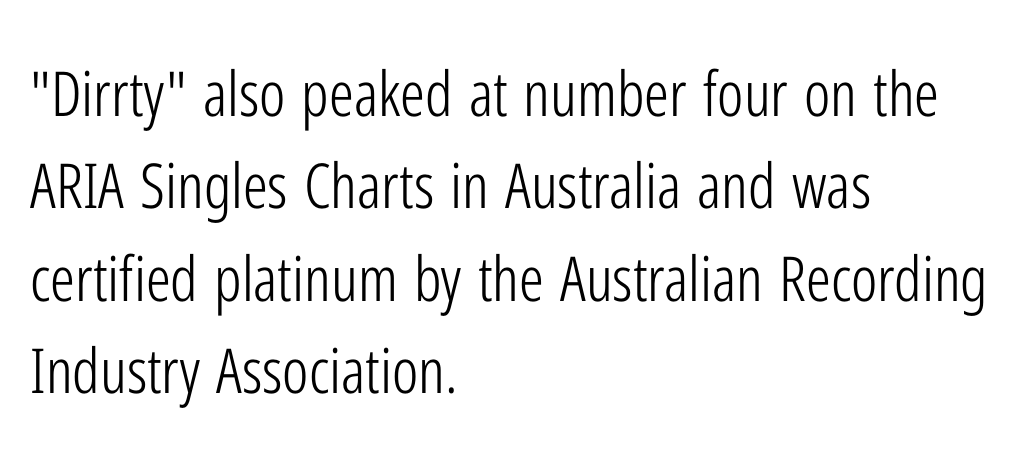
{"serif": "no", "italic": "no", "bold": "no", "weight": "light", "width": "condensed", "stroke_contrast": "low", "x_height": "medium", "monospaced": "no", "underline": "no", "align": "left", "line_spacing": "normal", "line_spacing_ratio": 1.49, "letter_spacing": "normal", "letter_spacing_em": 0.0, "glyph_px": 62}
